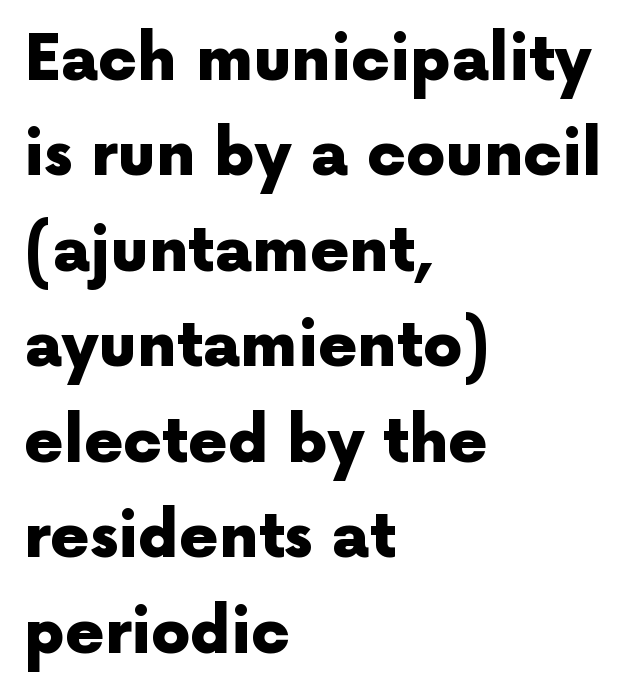
Q: Is the text bold? A: Yes.
Q: Is the text italic (slanted)? A: No, it is upright.
Q: Is the typeface a serif or a sans-serif typeface? A: Sans-serif.
Q: Is the text underlined? A: No.
Q: How is the paragraph aligned? A: Left-aligned.
Q: Is the spacing between letters normal or unusually wide? A: Normal.
Q: Is the spacing between lines tight, normal or loose? A: Normal.
Q: Width (condensed, normal, or wide)? A: Normal.
Q: x-height? A: Medium.
Q: Monospaced? A: No.
